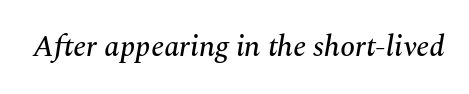
{"serif": "yes", "italic": "yes", "lean": "right", "slant_degrees": 10, "width": "normal", "stroke_contrast": "medium", "x_height": "medium", "monospaced": "no", "underline": "no", "letter_spacing": "normal", "letter_spacing_em": 0.0, "glyph_px": 30}
